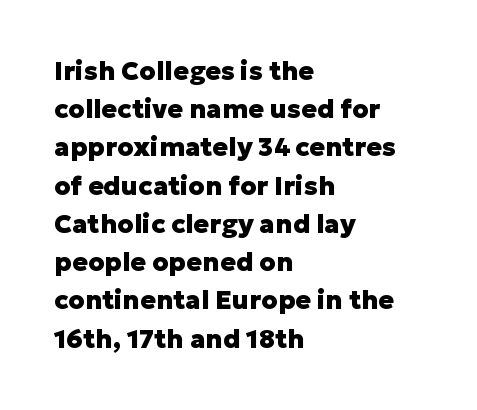
The image shows 26 px bold type, upright; set left-aligned, normal line spacing (1.47x), normal letter spacing, not underlined.
